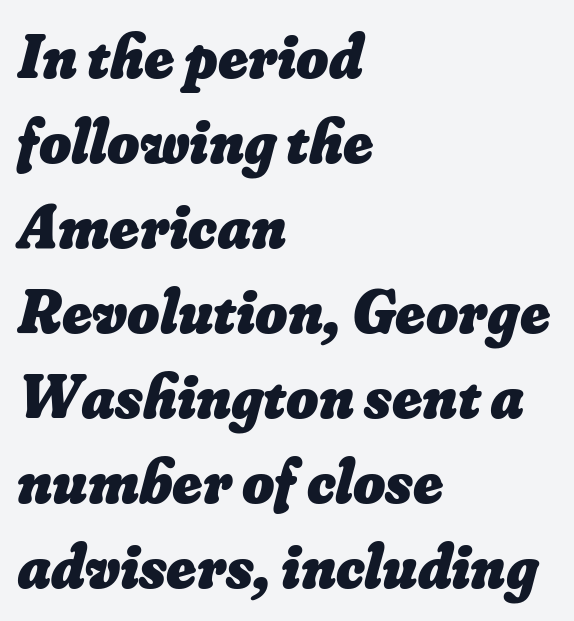
Q: Is the text bold? A: Yes.
Q: Is the text underlined? A: No.
Q: How is the paragraph aligned? A: Left-aligned.
Q: Is the spacing between letters normal or unusually wide? A: Normal.
Q: Is the spacing between lines tight, normal or loose? A: Normal.
Q: Width (condensed, normal, or wide)? A: Normal.
Q: Stroke contrast? A: Low.
Q: x-height? A: Small.
Q: Monospaced? A: No.
